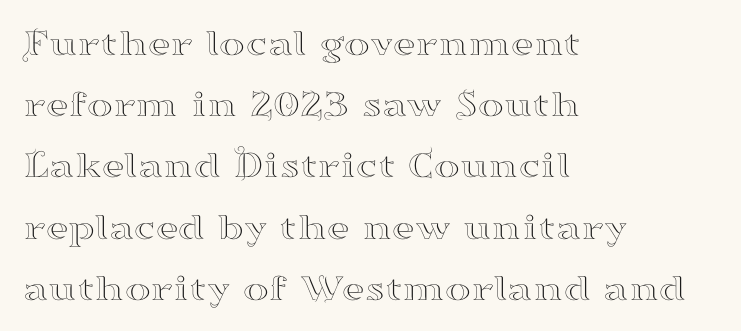
The string is rendered with underlining switched off. Visually the block forms a straight wall on the left and a jagged coastline on the right. Unlike italic type, these characters show no tilt at all. Notice how descenders clear the ascenders below comfortably — that's standard leading. Varying glyph widths throughout — classic text-font behaviour. Glyph-to-glyph distance matches everyday printed text.
